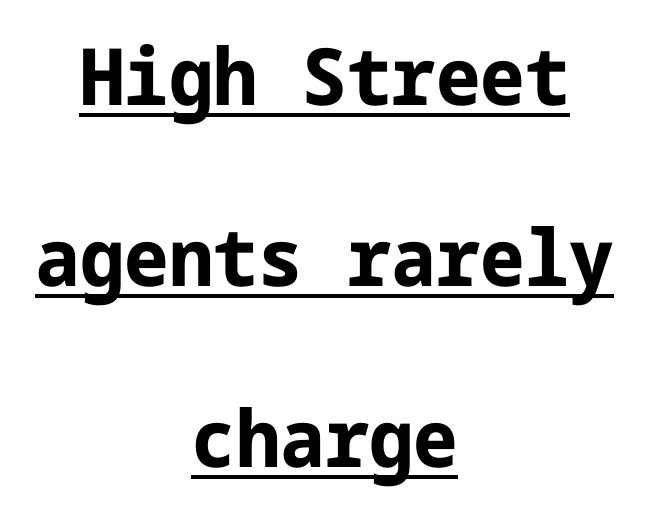
Compared with typical body copy, the letter spacing here is the same. The rendered words wear a rule along their underside. Airy leading. Set as a true bold cut, around the 700 mark. Is this a sans? Yes — the strokes have no serifs.
